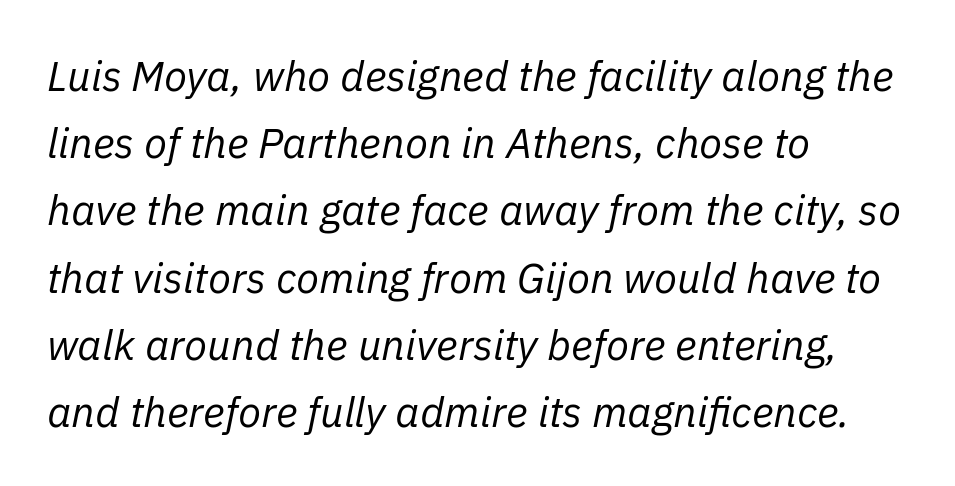
Character widths vary here, with narrow letters taking less room than wide ones. Is there much room between lines? A standard amount, neither cramped nor airy. Any mark beneath the type? The region is blank. The whole block is typeset with a tilt. No letter is thick-stroked: the sample isn't bold.
